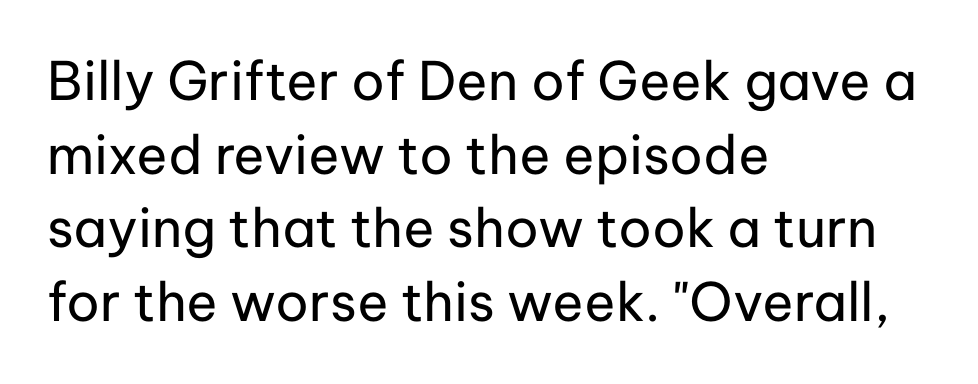
Q: Is the text bold? A: No.
Q: Is the text italic (slanted)? A: No, it is upright.
Q: Is the typeface a serif or a sans-serif typeface? A: Sans-serif.
Q: Is the text underlined? A: No.
Q: How is the paragraph aligned? A: Left-aligned.
Q: Is the spacing between letters normal or unusually wide? A: Normal.
Q: Is the spacing between lines tight, normal or loose? A: Normal.
Q: Width (condensed, normal, or wide)? A: Normal.
Q: Stroke contrast? A: Low.
Q: x-height? A: Medium.
Q: Monospaced? A: No.
